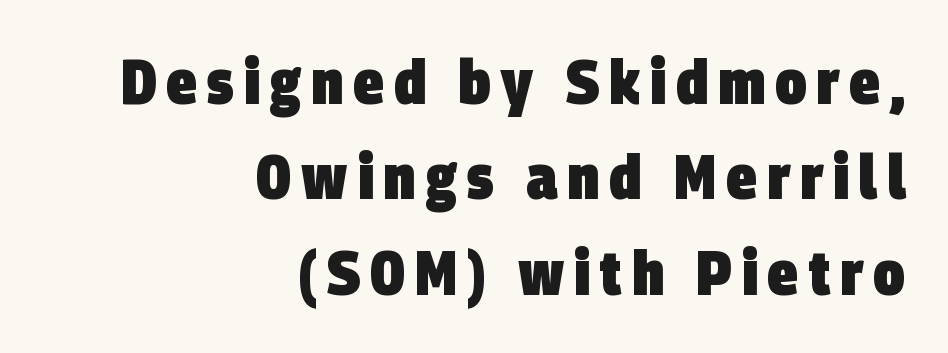
{"serif": "no", "bold": "yes", "weight": "heavy", "width": "condensed", "stroke_contrast": "low", "x_height": "large", "monospaced": "no", "underline": "no", "align": "right", "line_spacing": "normal", "line_spacing_ratio": 1.54, "glyph_px": 62}
